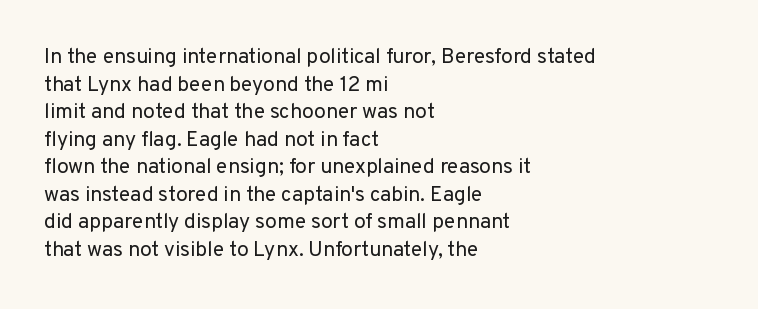
The image shows 21 px text type, upright; set left-aligned, normal line spacing (1.31x), normal letter spacing, not underlined.
